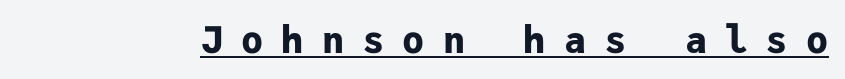
These lines are rendered in a fixed-pitch font. This sample uses expanded letter spacing, leaving extra air between glyphs. Is this a sans? Yes — the strokes have no serifs. The typesetting leans heavy: a genuine bold. Does the lettering tilt? It doesn't — this is upright. In designer terms, the underline attribute is active on this setting.
